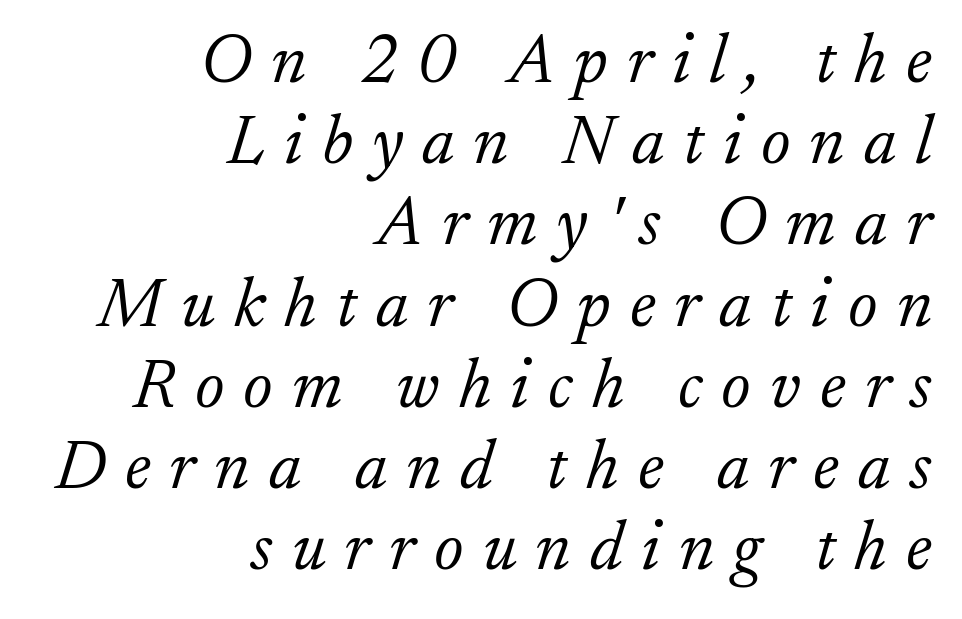
The image shows 70 px light serif type, italic (leaning right); set right-aligned, line spacing 1.16x, unusually wide letter spacing (+0.27 em), not underlined; low stroke contrast and a small x-height.
